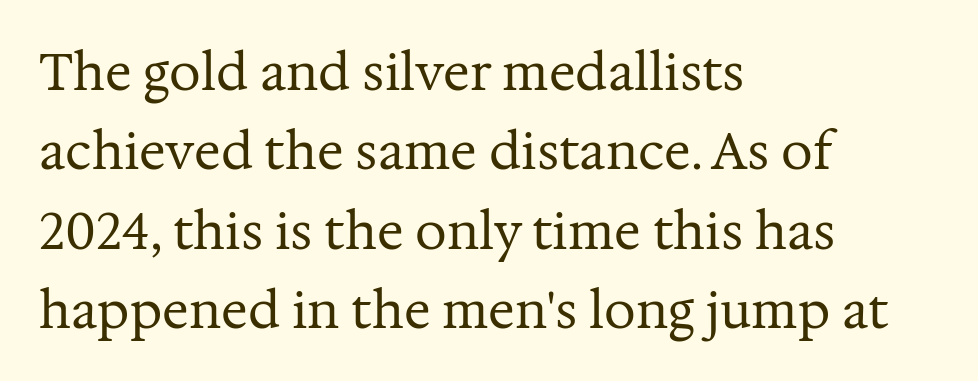
Is the letter spacing exaggerated? No — it looks like the ordinary default. This rendering features lettering with no underline. Is there any slant? The stems are plumb. Normally led — the rows are evenly, conventionally spaced. These lines are composed in type with serifs.
